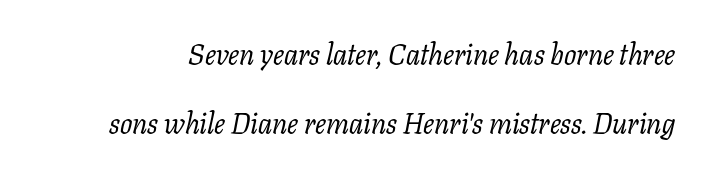
{"serif": "yes", "italic": "yes", "lean": "right", "slant_degrees": 11, "bold": "no", "weight": "regular", "width": "normal", "stroke_contrast": "low", "x_height": "medium", "monospaced": "no", "underline": "no", "line_spacing": "loose", "line_spacing_ratio": 2.38, "letter_spacing": "normal", "letter_spacing_em": 0.0, "glyph_px": 29}
